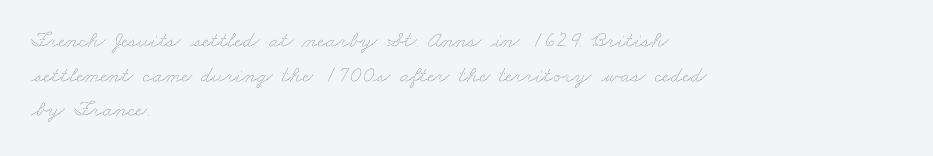
Q: Is the text bold? A: No.
Q: Is the text underlined? A: No.
Q: How is the paragraph aligned? A: Left-aligned.
Q: Is the spacing between letters normal or unusually wide? A: Normal.
Q: Is the spacing between lines tight, normal or loose? A: Normal.
